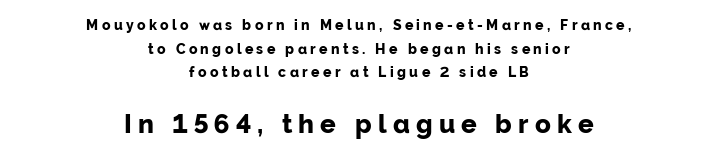
Centered paragraph, ragged on both sides. Descenders are the only things crossing below the line. The letters in the lower block stand taller than those in the block above. Italic: no, the glyphs are upright roman. Loose tracking; the words dissolve into strings of separated letters.
